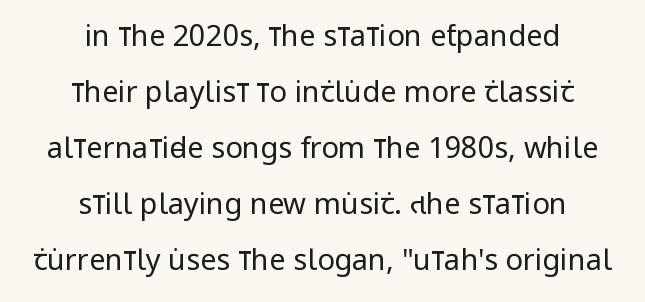
{"serif": "no", "italic": "no", "bold": "no", "weight": "regular", "width": "condensed", "stroke_contrast": "low", "x_height": "large", "monospaced": "no", "underline": "no", "align": "center", "line_spacing": "loose", "line_spacing_ratio": 1.93, "letter_spacing": "normal", "letter_spacing_em": 0.0, "glyph_px": 29}
